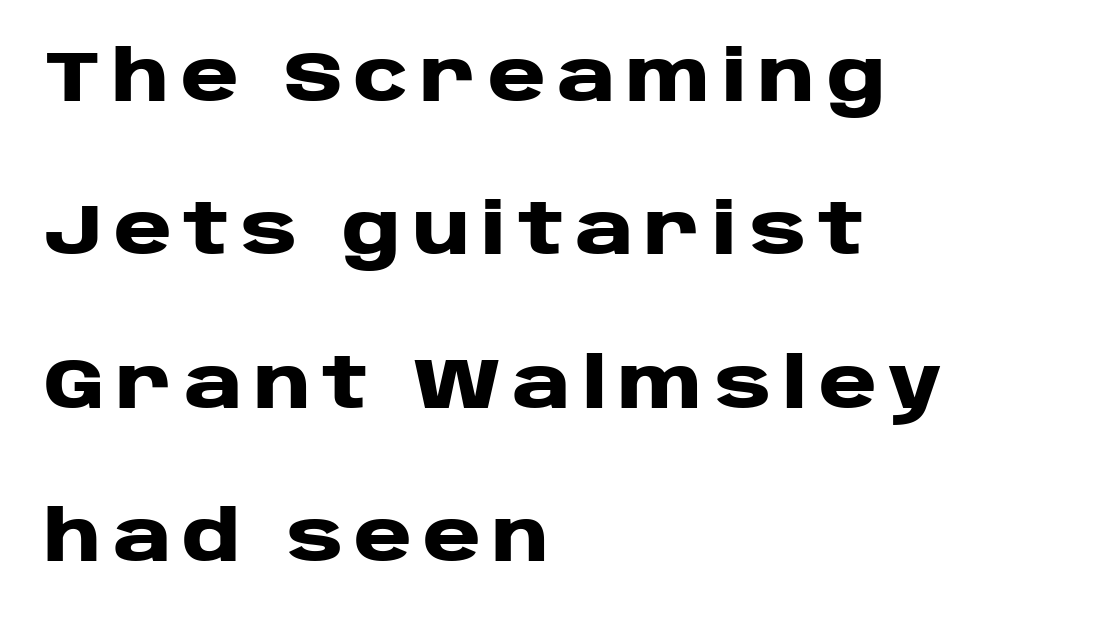
Q: Is the text bold? A: Yes.
Q: Is the text italic (slanted)? A: No, it is upright.
Q: Is the typeface a serif or a sans-serif typeface? A: Sans-serif.
Q: Is the text underlined? A: No.
Q: How is the paragraph aligned? A: Left-aligned.
Q: Is the spacing between lines tight, normal or loose? A: Loose.
Q: Width (condensed, normal, or wide)? A: Wide.
Q: Stroke contrast? A: Low.
Q: x-height? A: Large.
Q: Monospaced? A: No.
